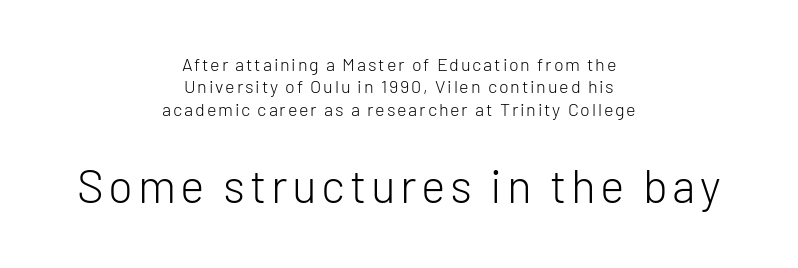
{"serif": "no", "italic": "no", "bold": "no", "weight": "light", "width": "normal", "stroke_contrast": "low", "x_height": "medium", "monospaced": "no", "underline": "no", "align": "center", "line_spacing": "normal", "line_spacing_ratio": 1.25, "larger_block": "second", "size_ratio": 2.56, "glyph_px": 46}
